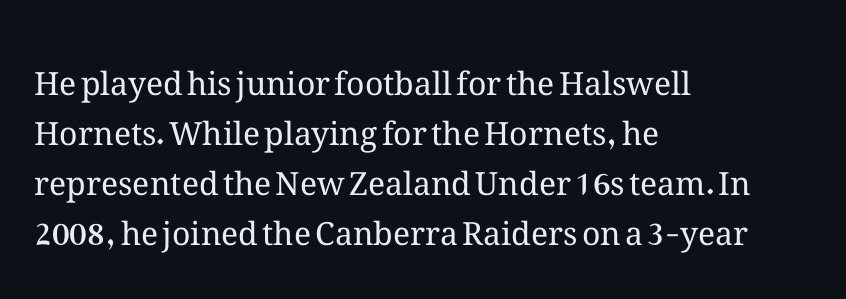
{"italic": "no", "bold": "no", "weight": "regular", "width": "normal", "stroke_contrast": "medium", "x_height": "medium", "monospaced": "no", "underline": "no", "align": "left", "line_spacing": "normal", "line_spacing_ratio": 1.56, "letter_spacing": "normal", "letter_spacing_em": 0.0, "glyph_px": 32}
